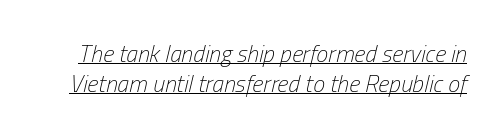
Q: Is the text bold? A: No.
Q: Is the text italic (slanted)? A: Yes, it leans right by about 13 degrees.
Q: Is the text underlined? A: Yes.
Q: Is the spacing between letters normal or unusually wide? A: Normal.
